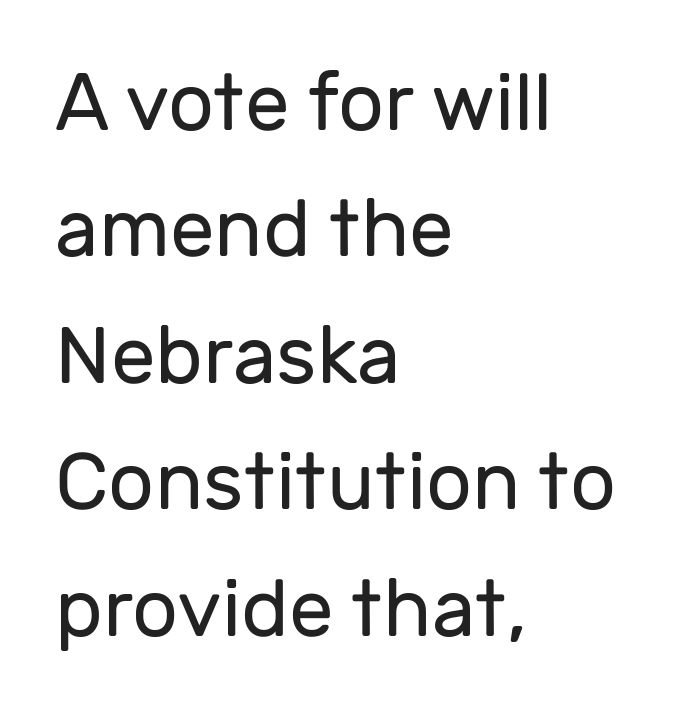
Q: Is the text bold? A: No.
Q: Is the text italic (slanted)? A: No, it is upright.
Q: Is the typeface a serif or a sans-serif typeface? A: Sans-serif.
Q: Is the text underlined? A: No.
Q: How is the paragraph aligned? A: Left-aligned.
Q: Is the spacing between letters normal or unusually wide? A: Normal.
Q: Is the spacing between lines tight, normal or loose? A: Normal.
Q: Width (condensed, normal, or wide)? A: Normal.
Q: Stroke contrast? A: Low.
Q: x-height? A: Medium.
Q: Monospaced? A: No.
